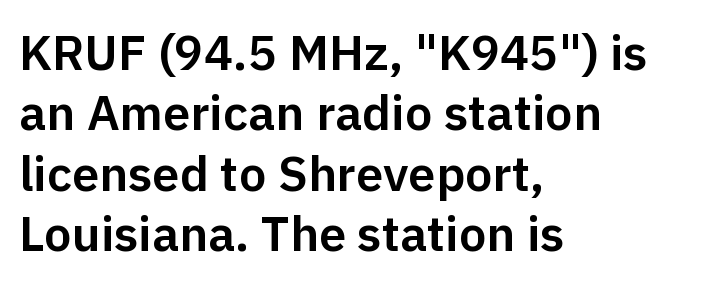
{"serif": "no", "italic": "no", "width": "normal", "stroke_contrast": "low", "x_height": "medium", "monospaced": "no", "underline": "no", "align": "left", "line_spacing_ratio": 1.23, "letter_spacing": "normal", "letter_spacing_em": 0.0, "glyph_px": 49}
